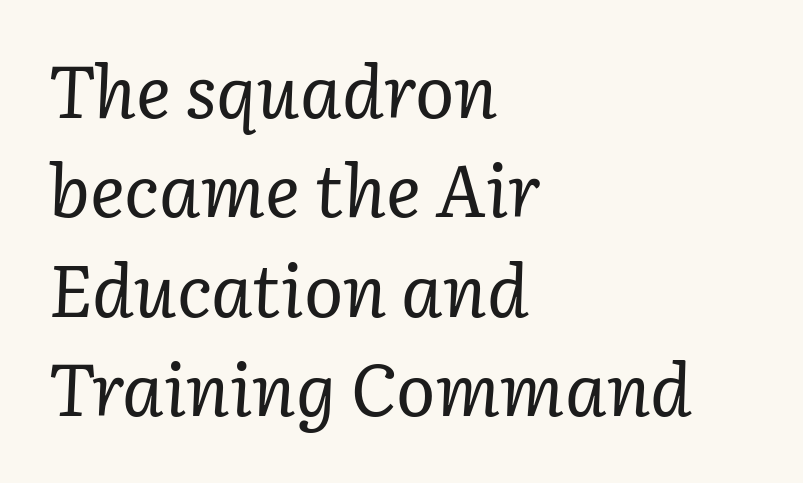
The image shows 73 px regular-weight serif type, italic (leaning right); set left-aligned, normal line spacing (1.36x), normal letter spacing, not underlined; low stroke contrast and a medium x-height.
